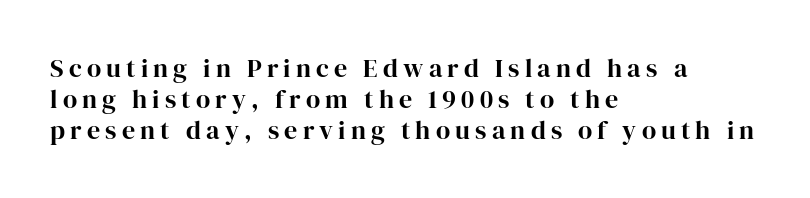
Q: Is the text bold? A: Yes.
Q: Is the text italic (slanted)? A: No, it is upright.
Q: Is the text underlined? A: No.
Q: How is the paragraph aligned? A: Left-aligned.
Q: Is the spacing between letters normal or unusually wide? A: Unusually wide.
